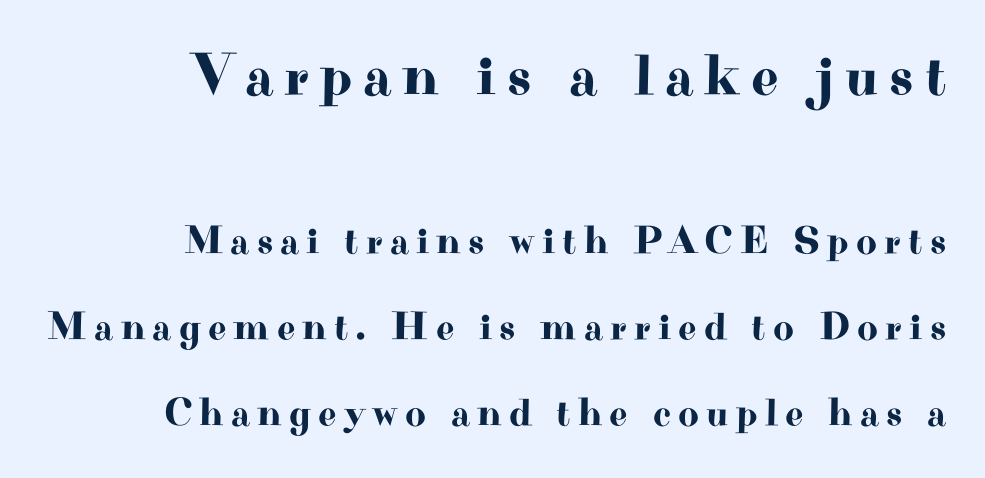
The image shows 60 px wide serif type, upright; set right-aligned, loose line spacing (2.15x), not underlined; the first (top) block is 1.5x larger; high stroke contrast and a small x-height.
